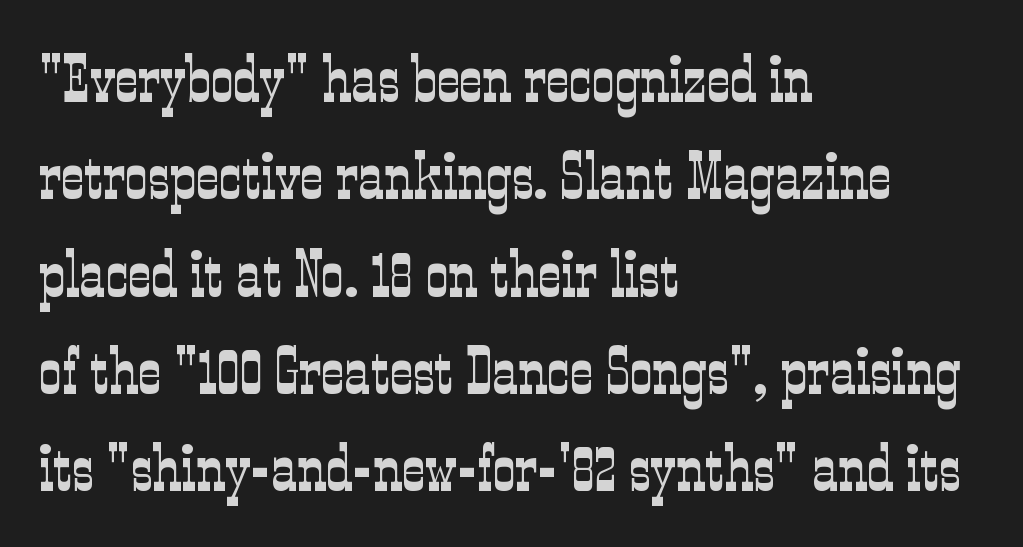
The image shows 64 px light, condensed serif type, upright; set left-aligned, normal line spacing (1.52x), normal letter spacing, not underlined; low stroke contrast and a medium x-height.
